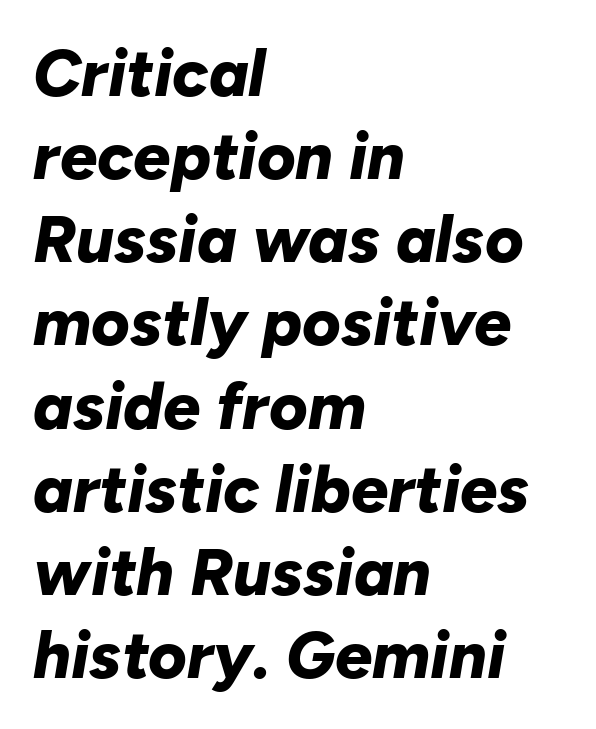
The image shows 66 px bold type, italic (leaning right); set left-aligned, normal line spacing (1.26x), normal letter spacing, not underlined; low stroke contrast and a medium x-height.
